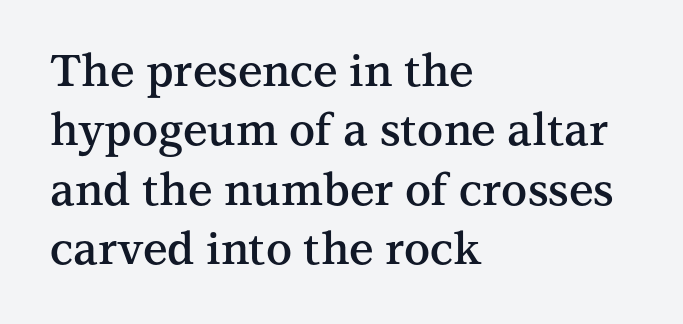
What stands out about the letter spacing? Nothing — it is the standard amount. Is this a sans? No — the strokes have serifs. Descenders hang freely into open space. Every stem runs plumb, perpendicular to the baseline.
